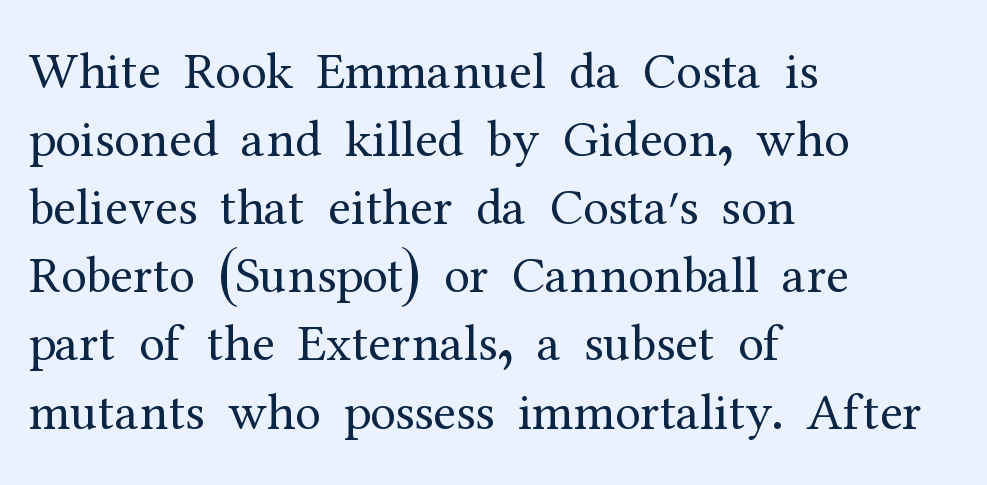
The typography opts for an upright posture over an oblique one. There is no visible air inserted between adjacent glyphs. Descenders hang freely into open space. The face looks like a standard text weight, possibly lighter. Honestly, the row spacing looks completely unremarkable. If you drew a ruler down the left edge, every line would touch it.
